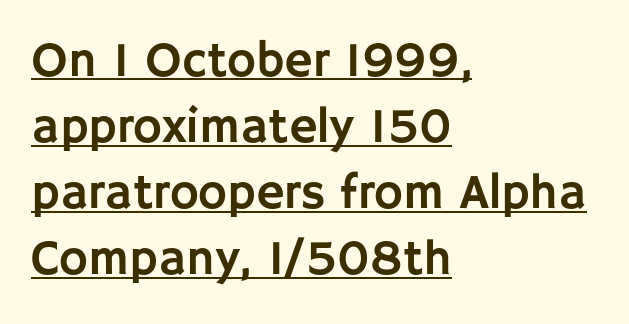
Does the copy run flush right? No — it runs flush left. A rule runs beneath these lines of type. The lettering holds an erect, upright posture throughout. Do the characters align in a grid? No, the font is proportional.
